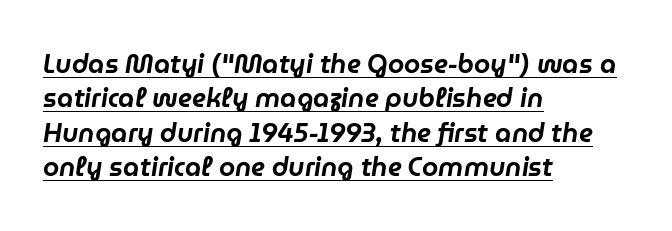
{"italic": "yes", "lean": "right", "slant_degrees": 9, "underline": "yes", "align": "left", "line_spacing": "normal", "line_spacing_ratio": 1.32, "letter_spacing": "normal", "letter_spacing_em": 0.0, "glyph_px": 26}
